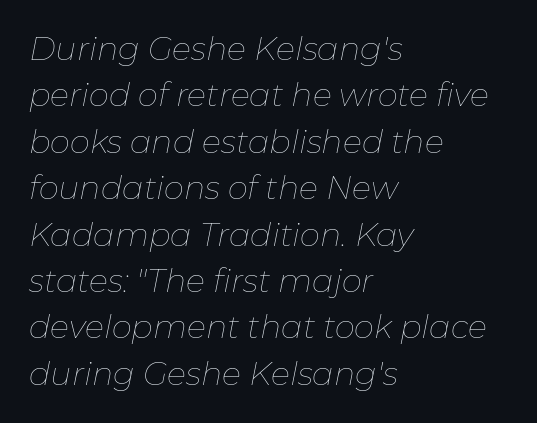
Q: Is the text bold? A: No.
Q: Is the text italic (slanted)? A: Yes, it leans right by about 11 degrees.
Q: Is the text underlined? A: No.
Q: How is the paragraph aligned? A: Left-aligned.
Q: Is the spacing between letters normal or unusually wide? A: Normal.
Q: Is the spacing between lines tight, normal or loose? A: Normal.
Q: Width (condensed, normal, or wide)? A: Normal.
Q: Stroke contrast? A: Low.
Q: x-height? A: Medium.
Q: Monospaced? A: No.
